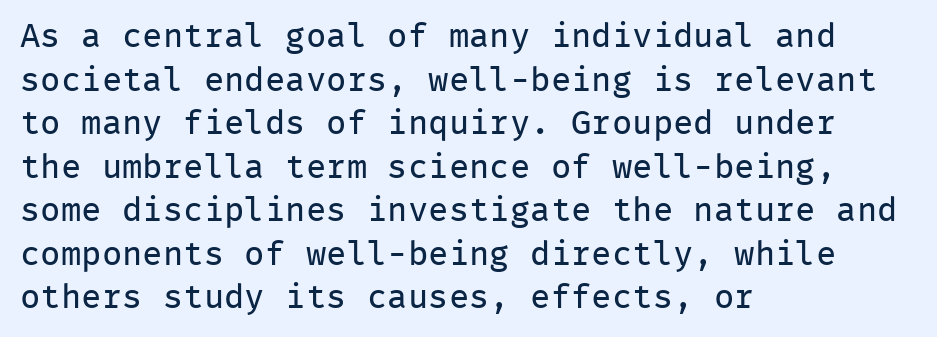
Is the block centered? No — it sits flush against the left margin. Summary of weight: not heavy and not bold. Default kerning and tracking; the words read as compact shapes. The typeface chosen for these lines omits serifs. These lines are rendered in a fixed-pitch font. Notice how the stems are strictly vertical — no italics here.
